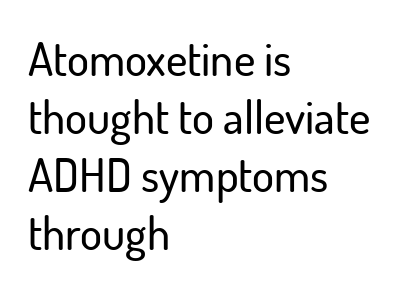
Q: Is the text italic (slanted)? A: No, it is upright.
Q: Is the typeface a serif or a sans-serif typeface? A: Sans-serif.
Q: Is the text underlined? A: No.
Q: How is the paragraph aligned? A: Left-aligned.
Q: Is the spacing between letters normal or unusually wide? A: Normal.
Q: Is the spacing between lines tight, normal or loose? A: Normal.
Q: Width (condensed, normal, or wide)? A: Normal.
Q: Stroke contrast? A: Low.
Q: x-height? A: Small.
Q: Monospaced? A: No.
